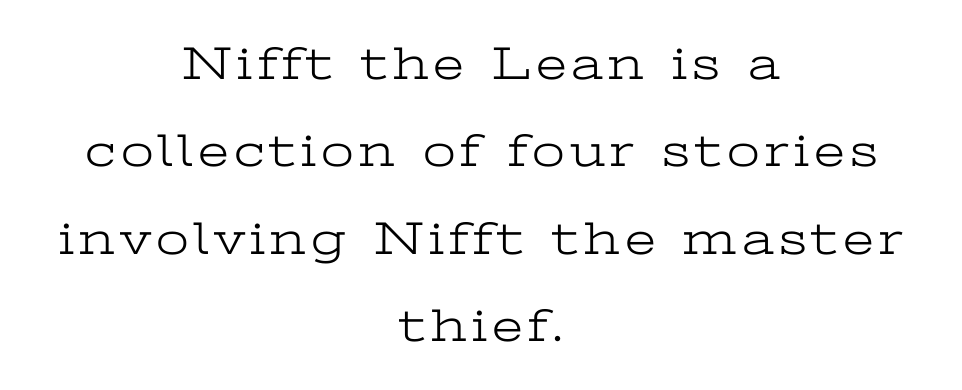
The image shows 47 px light, wide serif type, upright; set centered, line spacing 1.86x, not underlined; low stroke contrast and a medium x-height.
